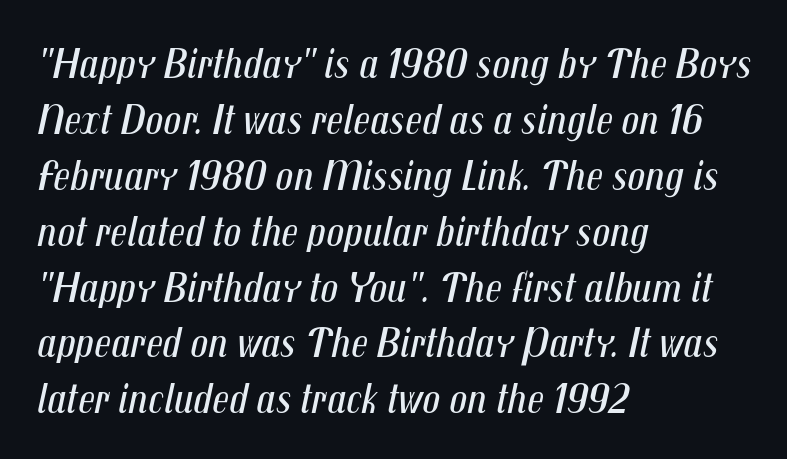
Q: Is the text bold? A: No.
Q: Is the text italic (slanted)? A: Yes, it leans right by about 12 degrees.
Q: Is the text underlined? A: No.
Q: How is the paragraph aligned? A: Left-aligned.
Q: Is the spacing between letters normal or unusually wide? A: Normal.
Q: Is the spacing between lines tight, normal or loose? A: Normal.
Q: Width (condensed, normal, or wide)? A: Condensed.
Q: Stroke contrast? A: Medium.
Q: x-height? A: Medium.
Q: Monospaced? A: No.
